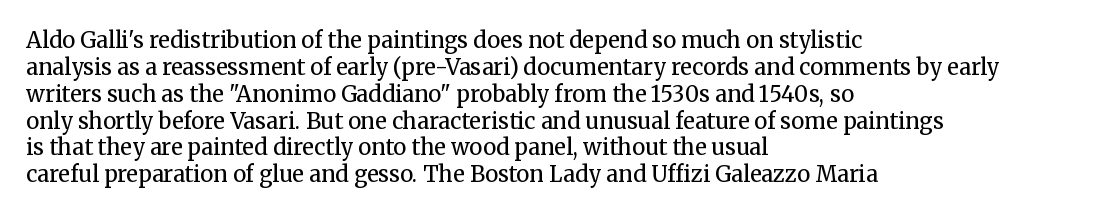
The image shows 22 px text type, upright; set left-aligned, line spacing 1.22x, normal letter spacing, not underlined.
